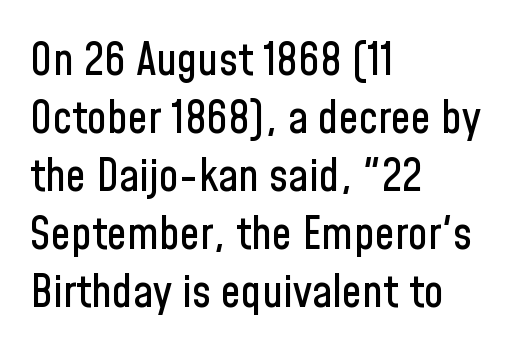
Is this a fixed-width face? No — the glyphs have proportional, varying widths. Alignment: flush left. Lines of text with bare space underneath. The passage shown has conventional tracking throughout. Compared with typical paragraphs, the rows here are spaced about the same. This sample uses a sans-serif face.
